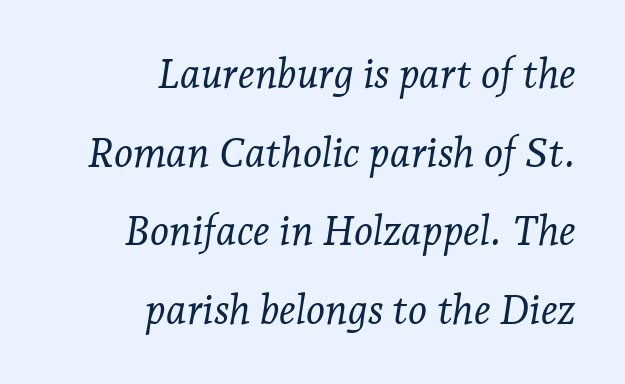
{"serif": "yes", "italic": "yes", "lean": "right", "slant_degrees": 7, "bold": "no", "weight": "light", "width": "normal", "stroke_contrast": "low", "x_height": "medium", "monospaced": "no", "underline": "no", "align": "right", "line_spacing": "loose", "line_spacing_ratio": 1.92, "letter_spacing": "normal", "letter_spacing_em": 0.0, "glyph_px": 41}
